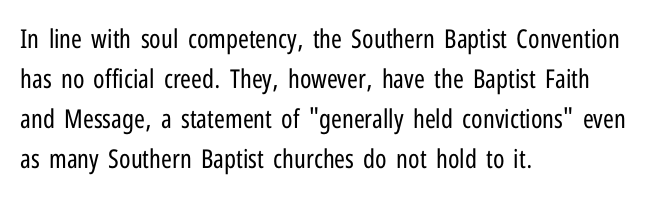
{"italic": "no", "bold": "no", "underline": "no", "align": "left", "line_spacing": "normal", "line_spacing_ratio": 1.54, "letter_spacing": "normal", "letter_spacing_em": 0.0, "glyph_px": 26}
